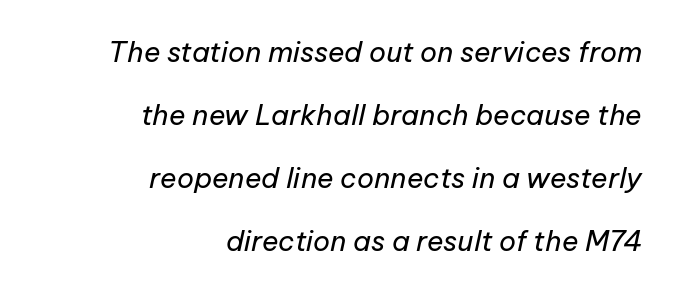
The image shows 28 px regular-weight type, italic (leaning right); set right-aligned, loose line spacing (2.25x), normal letter spacing, not underlined; low stroke contrast and a medium x-height.
